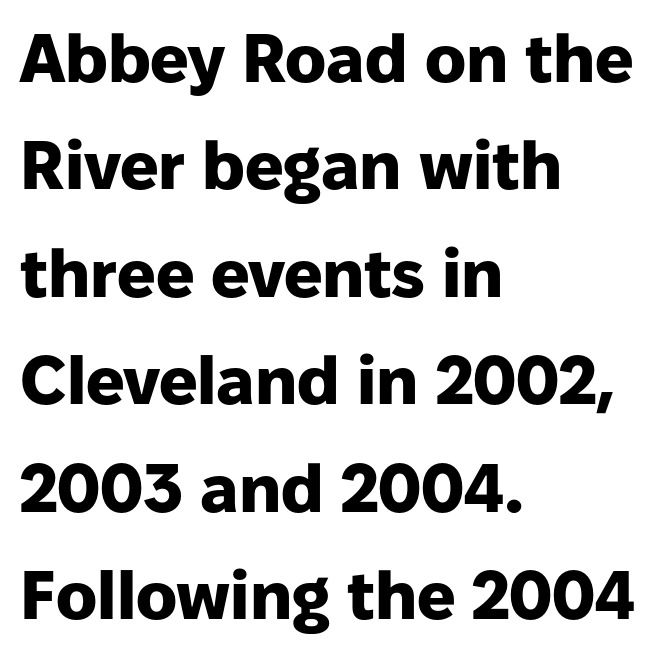
{"serif": "no", "italic": "no", "bold": "yes", "weight": "heavy", "width": "normal", "stroke_contrast": "low", "x_height": "medium", "monospaced": "no", "underline": "no", "align": "left", "line_spacing": "normal", "line_spacing_ratio": 1.58, "letter_spacing": "normal", "letter_spacing_em": 0.0, "glyph_px": 68}
